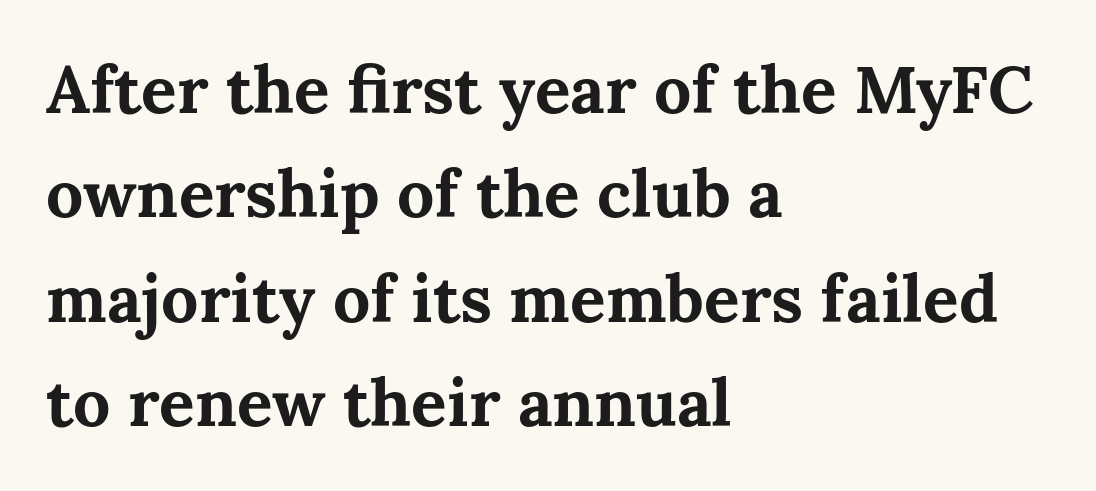
Tracking value appears to be zero — textbook default spacing. The rows are spaced the way most documents space them. Notice how thick the strokes are: this is what a full bold looks like. The designer went with a serif here, giving each stem small feet.
